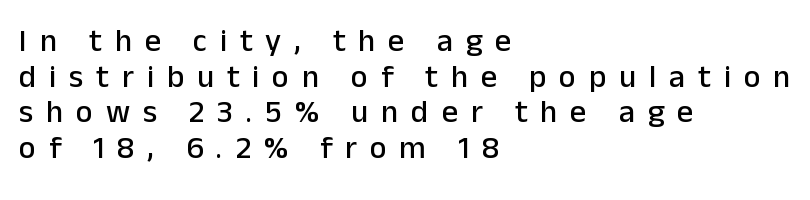
{"serif": "no", "italic": "no", "width": "normal", "stroke_contrast": "low", "x_height": "medium", "monospaced": "no", "underline": "no", "align": "left", "line_spacing": "tight", "line_spacing_ratio": 1.11, "letter_spacing": "wide", "letter_spacing_em": 0.4, "glyph_px": 32}
